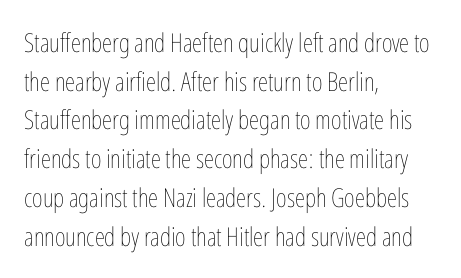
{"italic": "no", "bold": "no", "underline": "no", "align": "left", "line_spacing": "normal", "line_spacing_ratio": 1.49, "letter_spacing": "normal", "letter_spacing_em": 0.0, "glyph_px": 26}
